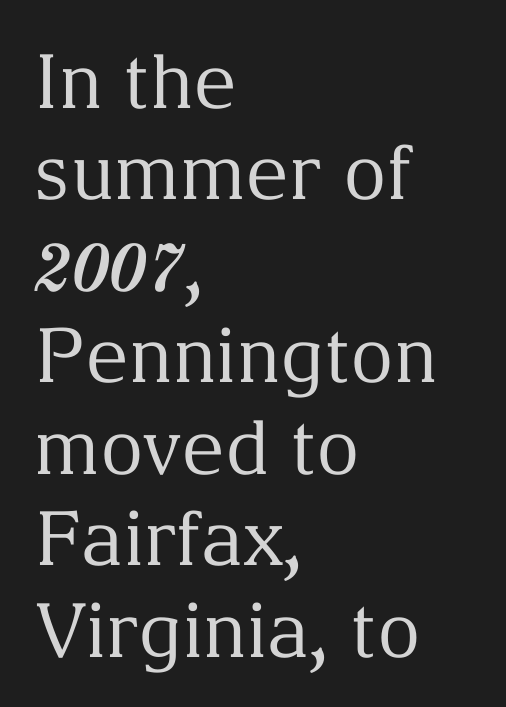
Each letter's strokes conclude with small projecting serifs. The face used here is proportionally spaced, like ordinary book or web type. Weight: not bold — regular or lighter. Check the space under the baseline: it is left empty. Caption: standard tracking, unaltered.
